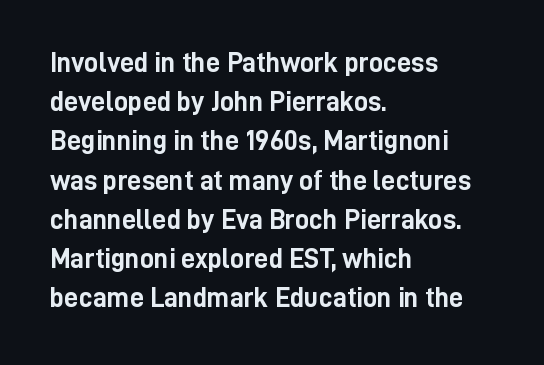
The image shows 28 px semibold, condensed sans-serif type, upright; set left-aligned, normal line spacing (1.4x), normal letter spacing, not underlined; low stroke contrast and a medium x-height.
